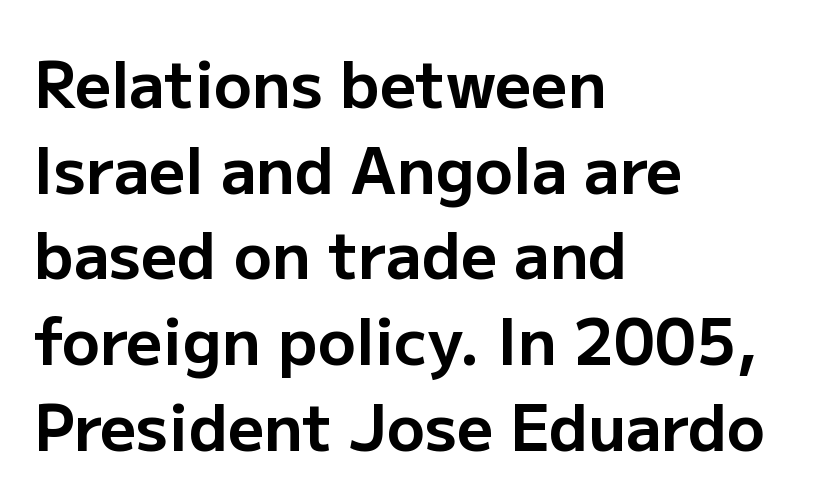
{"serif": "no", "italic": "no", "bold": "yes", "weight": "bold", "width": "normal", "stroke_contrast": "low", "x_height": "medium", "monospaced": "no", "underline": "no", "align": "left", "line_spacing": "normal", "line_spacing_ratio": 1.36, "letter_spacing": "normal", "letter_spacing_em": 0.0, "glyph_px": 63}
